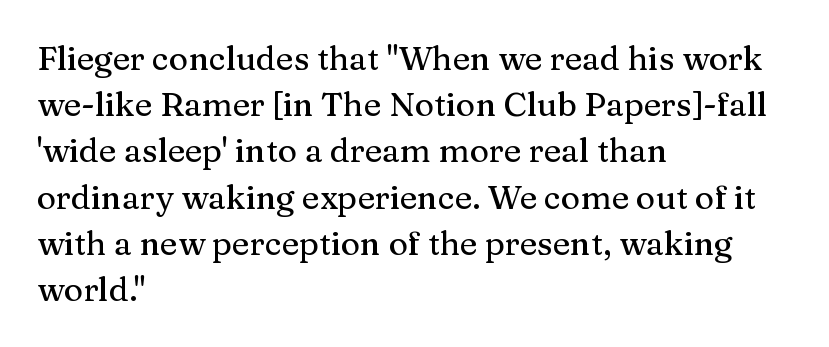
A classic flush-left, rag-right setting is used for this passage. If you drew a line through each stem, it would be perfectly vertical. Character widths vary here, with narrow letters taking less room than wide ones. Bare-footed words on every line.
